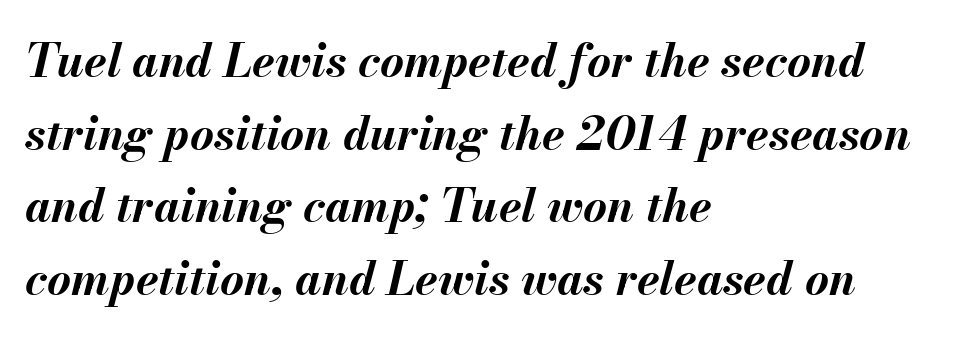
The image shows 46 px bold type, italic (leaning right); set left-aligned, normal line spacing (1.58x), normal letter spacing, not underlined; medium stroke contrast and a small x-height.
